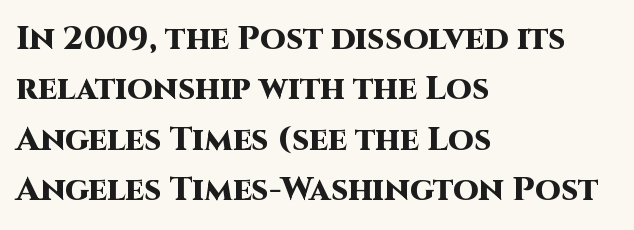
Nope, no serifs anywhere on these letters. These lines are set flush left with a ragged right edge. As a designer I'd log this as weight 700, bold. The passage shown stacks its lines at a standard gap.
